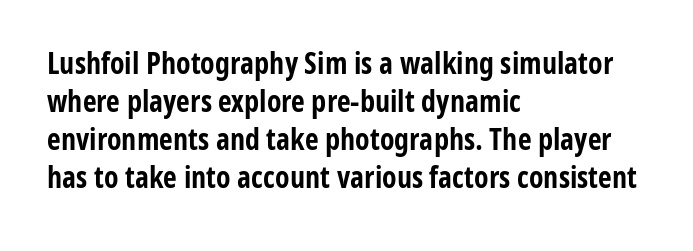
Q: Is the text bold? A: Yes.
Q: Is the text italic (slanted)? A: No, it is upright.
Q: Is the typeface a serif or a sans-serif typeface? A: Sans-serif.
Q: Is the text underlined? A: No.
Q: How is the paragraph aligned? A: Left-aligned.
Q: Is the spacing between letters normal or unusually wide? A: Normal.
Q: Is the spacing between lines tight, normal or loose? A: Normal.
Q: Width (condensed, normal, or wide)? A: Condensed.
Q: Stroke contrast? A: Low.
Q: x-height? A: Medium.
Q: Monospaced? A: No.
